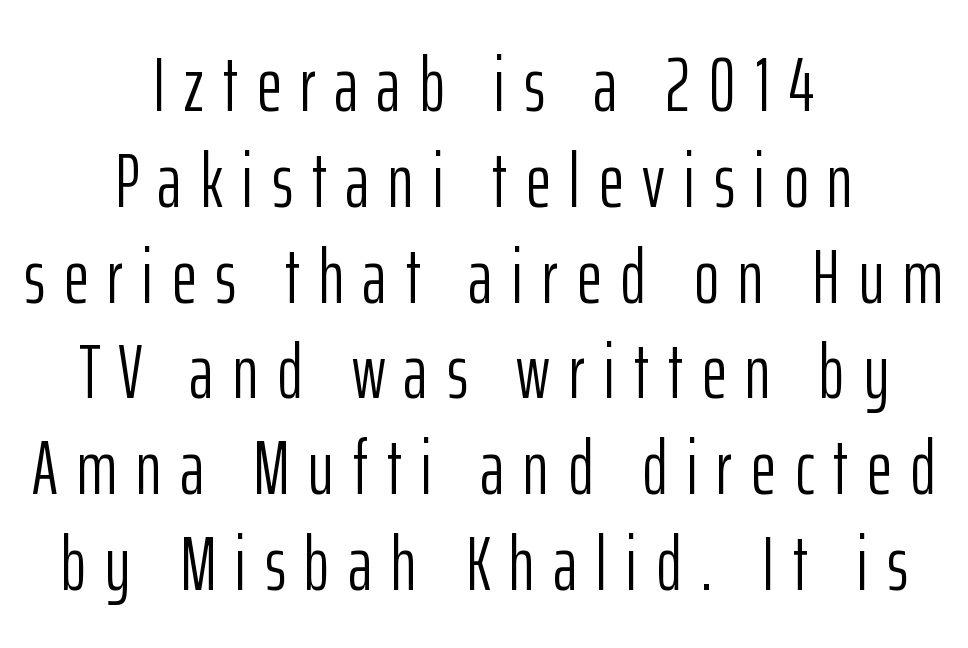
Loose tracking; the words dissolve into strings of separated letters. You can tell from the bare stems that sans-serif type was used. The whitespace from short lines is split evenly between both sides. Honestly, there is no underline to notice here at all. Think of a printed novel: that variable character pitch is what you see here. Does the leading feel generous? No, just average.
